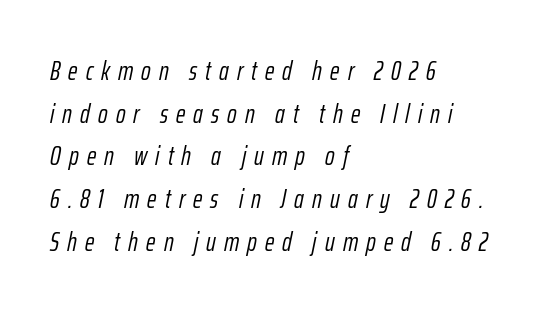
No letter is thick-stroked: the sample isn't bold. Line spacing here is normal. There is plenty of visible air inserted between adjacent glyphs. Rendered with sloped, italic letterforms. The string is rendered with underlining switched off.
